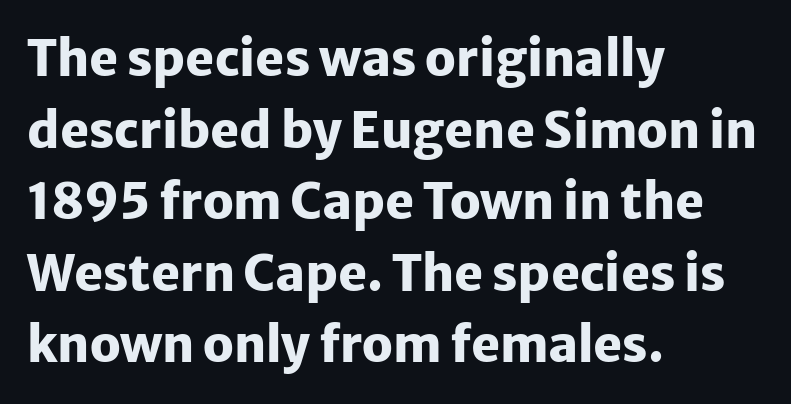
Q: Is the text bold? A: Yes.
Q: Is the text italic (slanted)? A: No, it is upright.
Q: Is the typeface a serif or a sans-serif typeface? A: Sans-serif.
Q: Is the text underlined? A: No.
Q: How is the paragraph aligned? A: Left-aligned.
Q: Is the spacing between letters normal or unusually wide? A: Normal.
Q: Is the spacing between lines tight, normal or loose? A: Normal.
Q: Width (condensed, normal, or wide)? A: Normal.
Q: Stroke contrast? A: Low.
Q: x-height? A: Medium.
Q: Monospaced? A: No.
